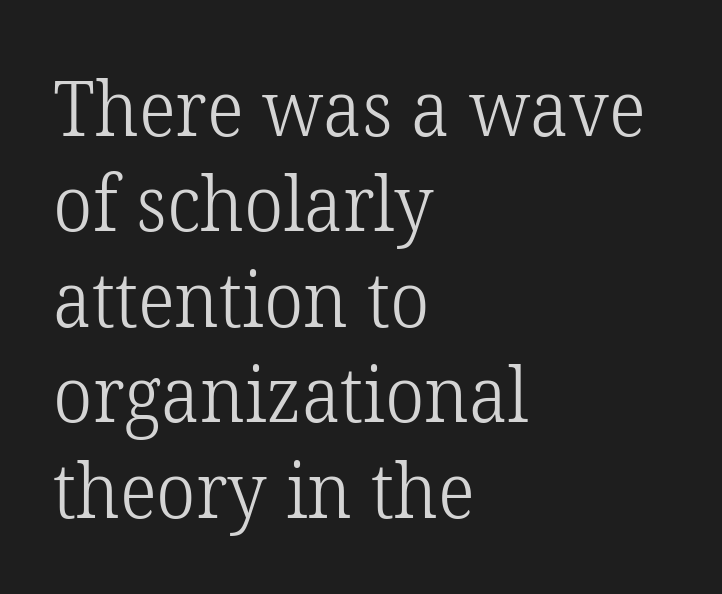
The gaps between neighbouring characters are ordinary and unremarkable. Yep, those are serifs on the letters. Ordinary non-slanted type is in use. Weight: in the light-to-regular range.
